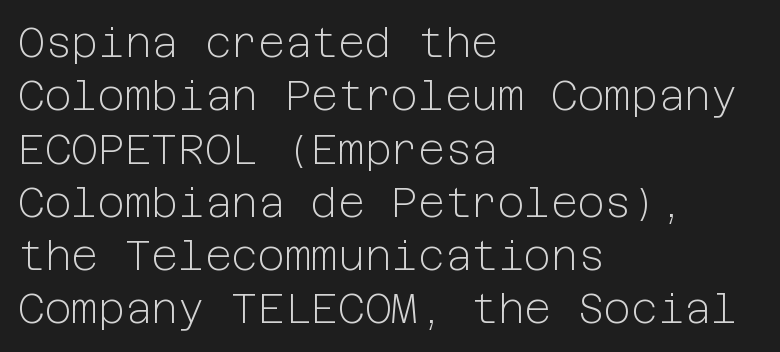
Unlike a traditional serif, this face leaves its strokes unadorned. You could call the tracking neutral — neither tight nor loose. In CSS terms this would be text-align: left. Honestly, the row spacing looks completely unremarkable.
